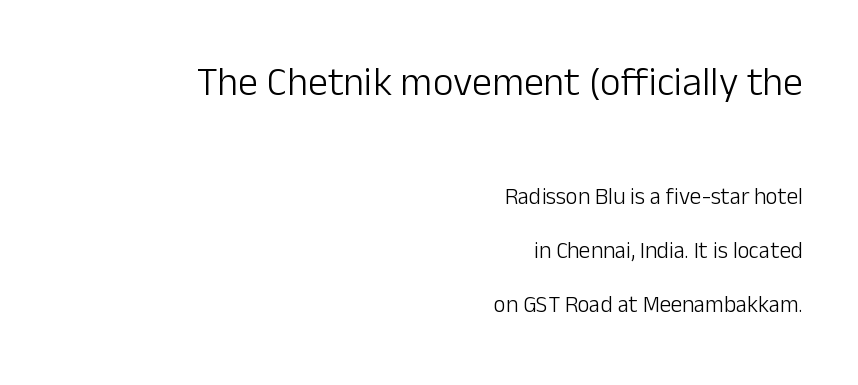
The image shows 40 px light sans-serif type, upright; set right-aligned, loose line spacing (2.35x), normal letter spacing, not underlined; the first (top) block is 1.74x larger; low stroke contrast and a medium x-height.
